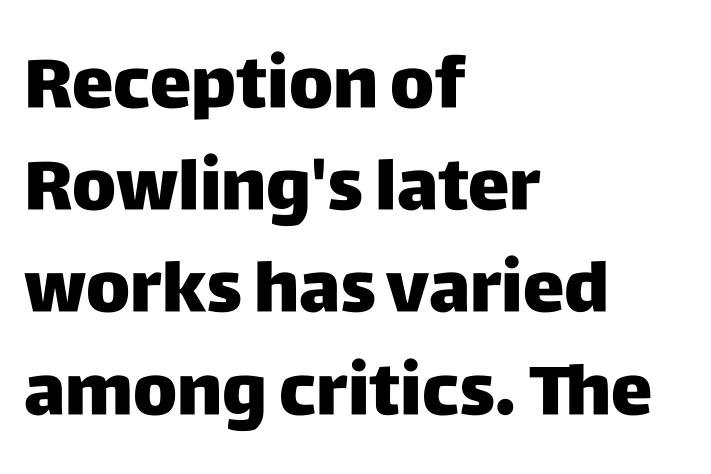
Q: Is the text italic (slanted)? A: No, it is upright.
Q: Is the typeface a serif or a sans-serif typeface? A: Sans-serif.
Q: Is the text underlined? A: No.
Q: How is the paragraph aligned? A: Left-aligned.
Q: Is the spacing between letters normal or unusually wide? A: Normal.
Q: Is the spacing between lines tight, normal or loose? A: Normal.
Q: Width (condensed, normal, or wide)? A: Normal.
Q: Stroke contrast? A: Low.
Q: x-height? A: Large.
Q: Monospaced? A: No.
